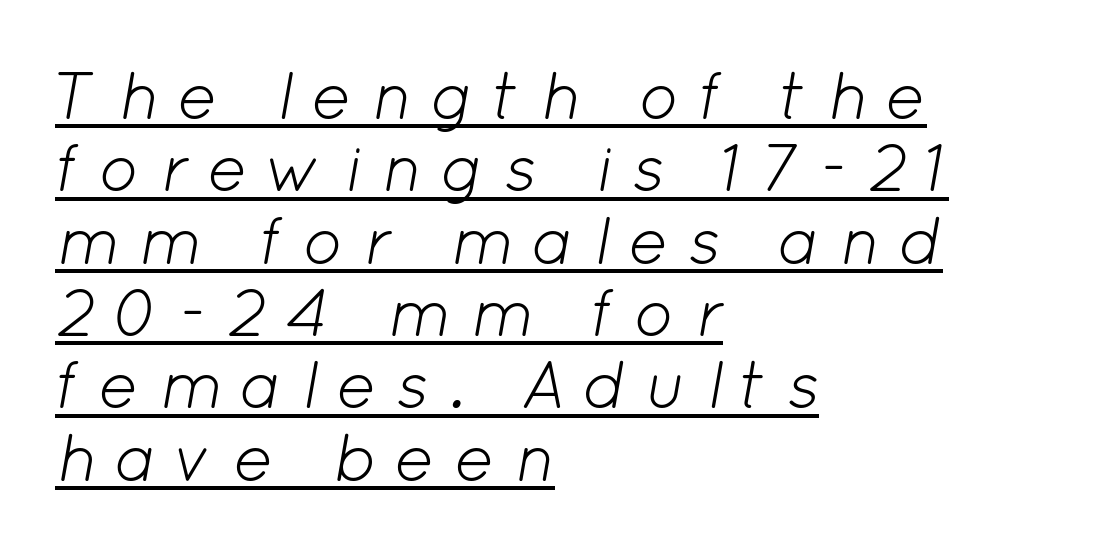
The face looks like a standard text weight, possibly lighter. Here the glyphs are tracked loosely, breaking word shapes into spaced letters. Descenders here cross a horizontal rule under the line. The space between consecutive lines is stingy. Each letter keeps its own natural width here, so spacing adapts to shape. When letters slant like this, we call the style italic.
